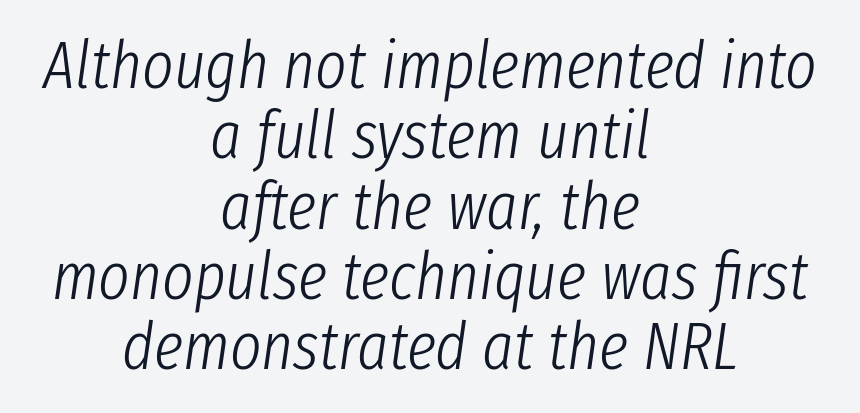
The specimen reads as italic at a glance. This rendering leaves character spacing at its baseline value. Rule under the text: the space is simply empty. Do the characters align in a grid? No, the font is proportional.
